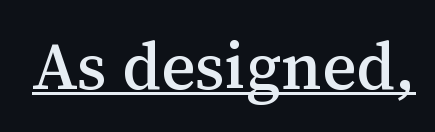
This sample uses plain, unmodified letter spacing. The string is rendered with underlining switched on. Are there feet on the stems? There are — it's a serif. Posture: vertical.
